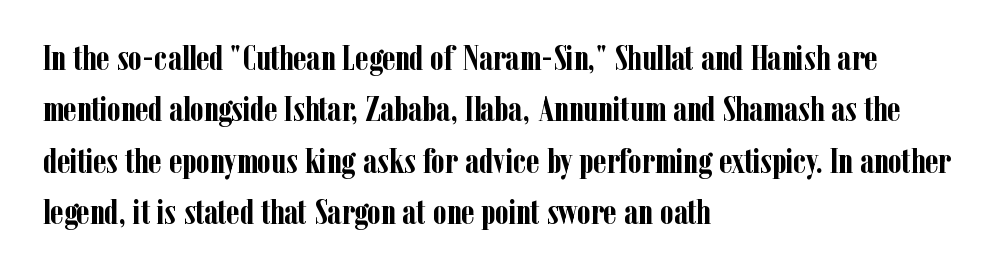
The image shows 35 px semibold, condensed serif type, upright; set left-aligned, normal line spacing (1.47x), normal letter spacing, not underlined; low stroke contrast and a medium x-height.
